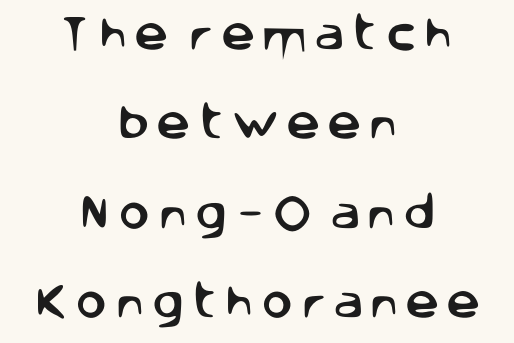
The image shows 38 px sans-serif type, upright; set centered, loose line spacing (2.35x), not underlined; low stroke contrast and a large x-height.
